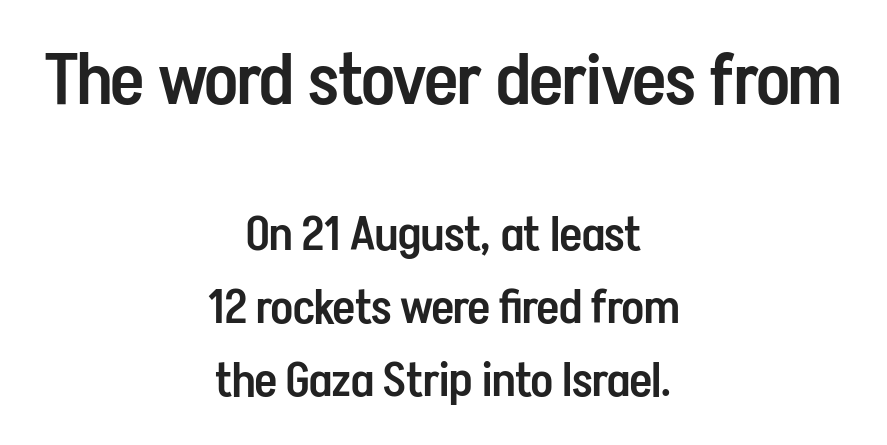
{"serif": "no", "italic": "no", "bold": "semi", "weight": "semibold", "width": "condensed", "stroke_contrast": "low", "x_height": "medium", "monospaced": "no", "underline": "no", "align": "center", "line_spacing": "normal", "line_spacing_ratio": 1.52, "letter_spacing": "normal", "letter_spacing_em": 0.0, "larger_block": "first", "size_ratio": 1.5, "glyph_px": 72}
